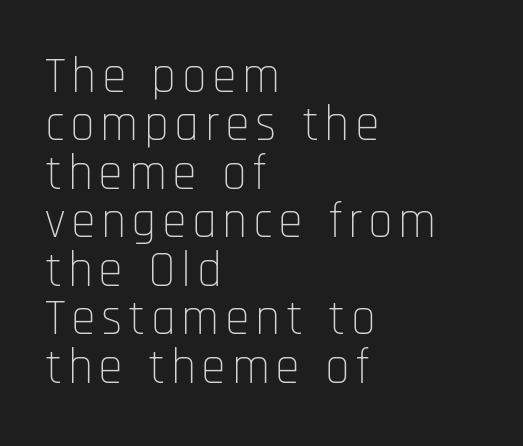
The image shows 50 px thin, condensed sans-serif type, upright; set left-aligned, tight line spacing (0.97x), not underlined; low stroke contrast and a large x-height.
